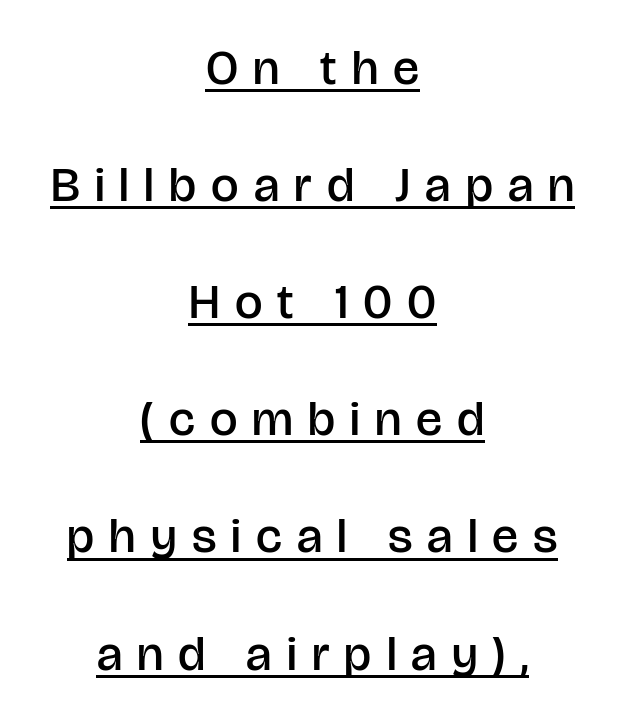
{"serif": "no", "italic": "no", "bold": "semi", "weight": "semibold", "width": "normal", "stroke_contrast": "low", "x_height": "large", "monospaced": "no", "underline": "yes", "align": "center", "line_spacing": "loose", "line_spacing_ratio": 2.39, "letter_spacing": "wide", "letter_spacing_em": 0.31, "glyph_px": 49}
